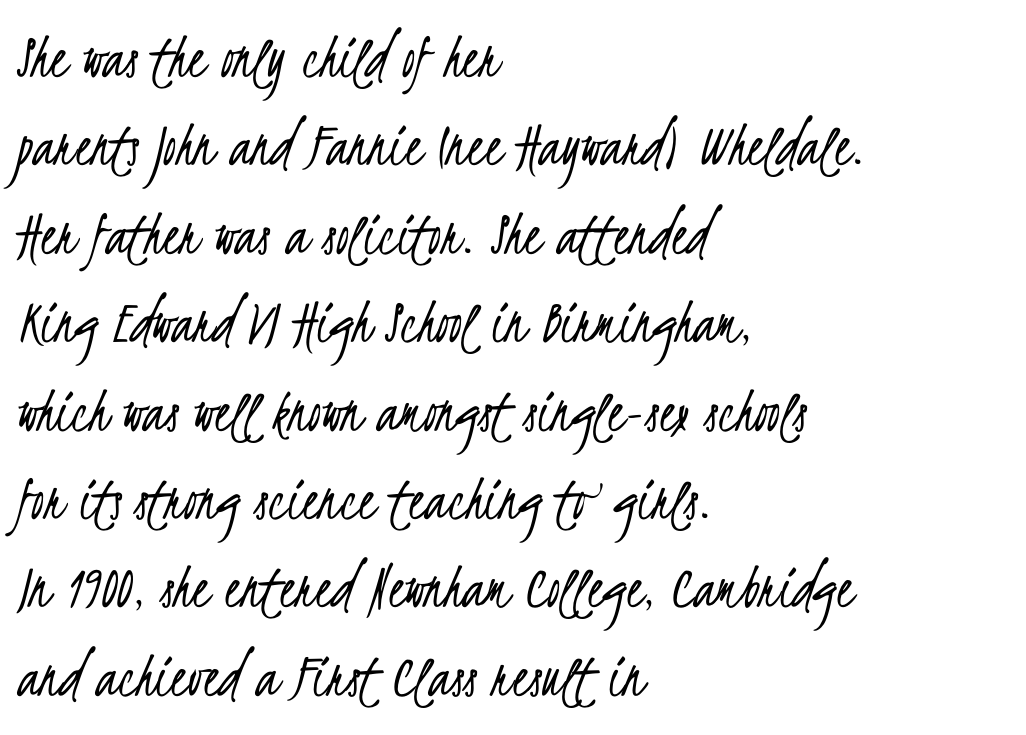
The image shows 65 px light, condensed sans-serif type; set left-aligned, normal line spacing (1.36x), normal letter spacing, not underlined; low stroke contrast and a small x-height.
